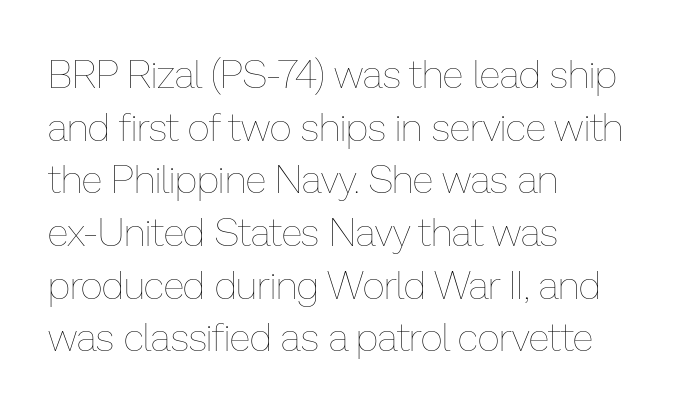
Q: Is the text bold? A: No.
Q: Is the text italic (slanted)? A: No, it is upright.
Q: Is the text underlined? A: No.
Q: How is the paragraph aligned? A: Left-aligned.
Q: Is the spacing between letters normal or unusually wide? A: Normal.
Q: Is the spacing between lines tight, normal or loose? A: Normal.
Q: Width (condensed, normal, or wide)? A: Normal.
Q: Stroke contrast? A: Low.
Q: x-height? A: Medium.
Q: Monospaced? A: No.
